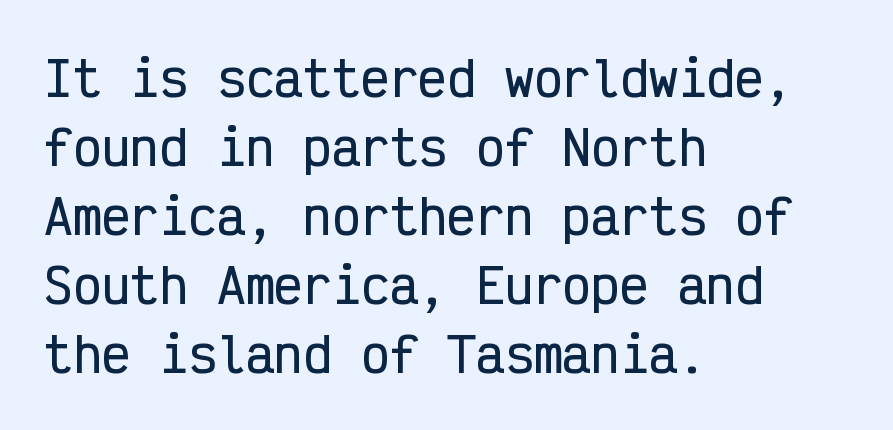
{"serif": "no", "italic": "no", "width": "condensed", "stroke_contrast": "low", "x_height": "medium", "monospaced": "yes", "underline": "no", "align": "left", "line_spacing": "normal", "line_spacing_ratio": 1.44, "letter_spacing": "normal", "letter_spacing_em": 0.0, "glyph_px": 48}
